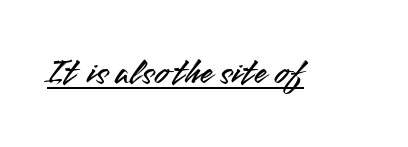
The image shows 37 px sans-serif type; set normal letter spacing, underlined; medium stroke contrast and a small x-height.
